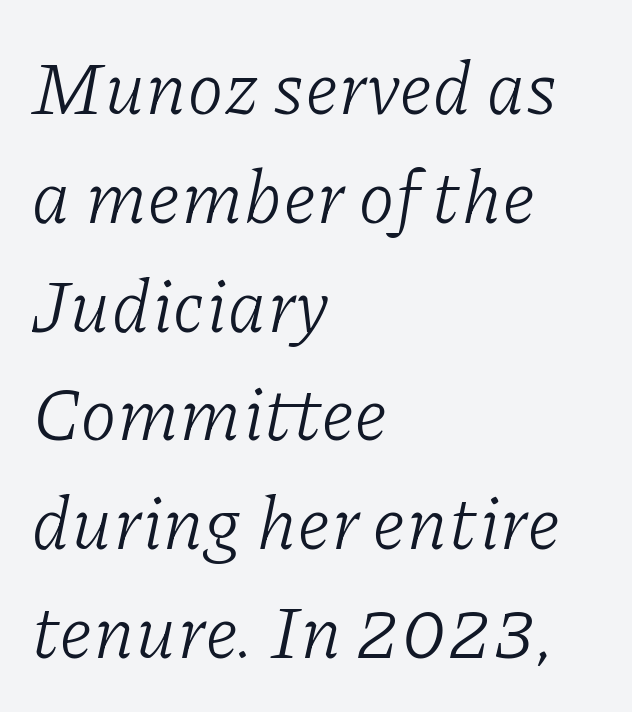
{"serif": "yes", "italic": "yes", "lean": "right", "slant_degrees": 11, "bold": "no", "weight": "light", "width": "normal", "stroke_contrast": "low", "x_height": "medium", "monospaced": "no", "underline": "no", "align": "left", "line_spacing": "normal", "line_spacing_ratio": 1.47, "letter_spacing": "normal", "letter_spacing_em": 0.0, "glyph_px": 74}
